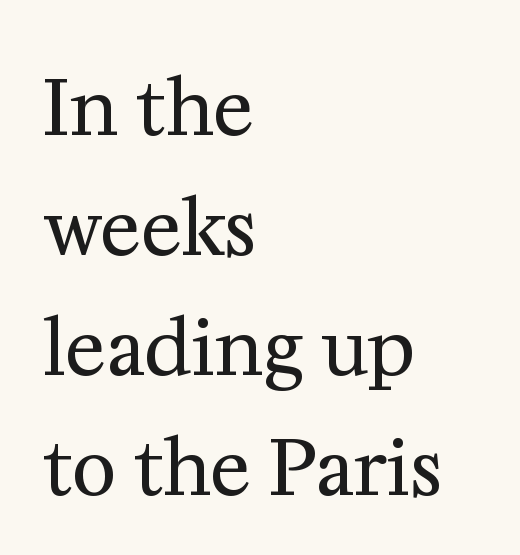
No extra tracking has been applied to these lines. You could not count columns in this text — the font is proportionally spaced. No word sits above an underline. Vertically, the passage feels balanced, rows spaced as you'd expect.
